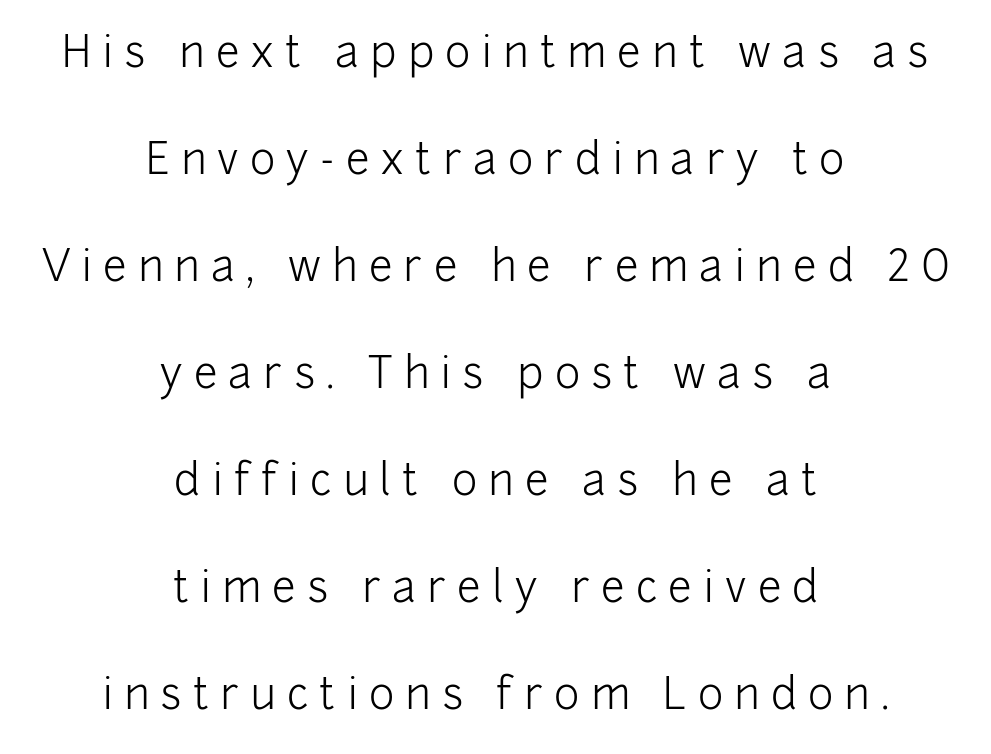
{"serif": "no", "italic": "no", "bold": "no", "weight": "light", "width": "normal", "stroke_contrast": "low", "x_height": "medium", "monospaced": "no", "underline": "no", "align": "center", "line_spacing": "loose", "line_spacing_ratio": 2.49, "letter_spacing": "wide", "letter_spacing_em": 0.26, "glyph_px": 43}
